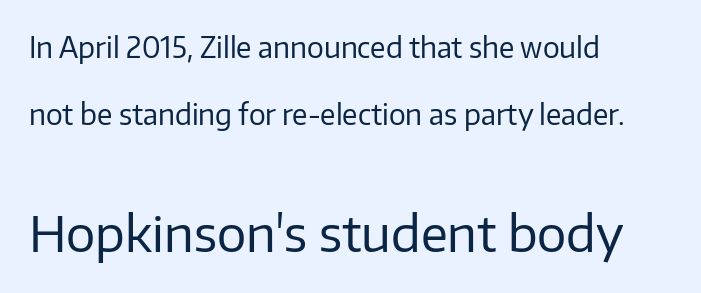
{"serif": "no", "italic": "no", "bold": "no", "weight": "regular", "width": "normal", "stroke_contrast": "low", "x_height": "medium", "monospaced": "no", "underline": "no", "align": "left", "line_spacing": "loose", "line_spacing_ratio": 2.38, "letter_spacing": "normal", "letter_spacing_em": 0.0, "larger_block": "second", "size_ratio": 1.75, "glyph_px": 49}
